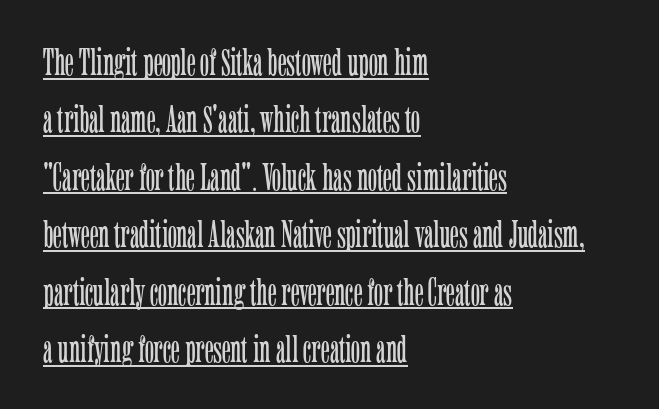
Q: Is the text bold? A: No.
Q: Is the text italic (slanted)? A: No, it is upright.
Q: Is the typeface a serif or a sans-serif typeface? A: Serif.
Q: Is the text underlined? A: Yes.
Q: How is the paragraph aligned? A: Left-aligned.
Q: Is the spacing between letters normal or unusually wide? A: Normal.
Q: Is the spacing between lines tight, normal or loose? A: Normal.
Q: Width (condensed, normal, or wide)? A: Condensed.
Q: Stroke contrast? A: Low.
Q: x-height? A: Medium.
Q: Monospaced? A: No.
